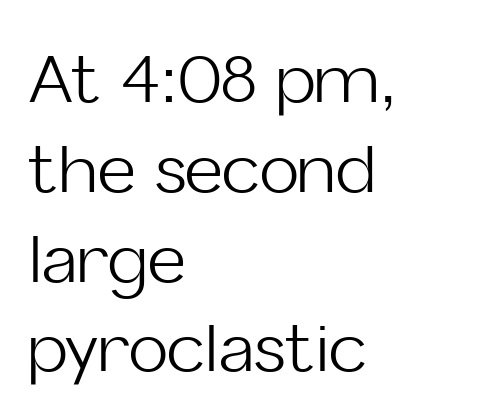
{"serif": "no", "italic": "no", "bold": "no", "weight": "light", "width": "normal", "stroke_contrast": "low", "x_height": "medium", "monospaced": "no", "underline": "no", "align": "left", "line_spacing": "normal", "line_spacing_ratio": 1.36, "letter_spacing": "normal", "letter_spacing_em": 0.0, "glyph_px": 66}
